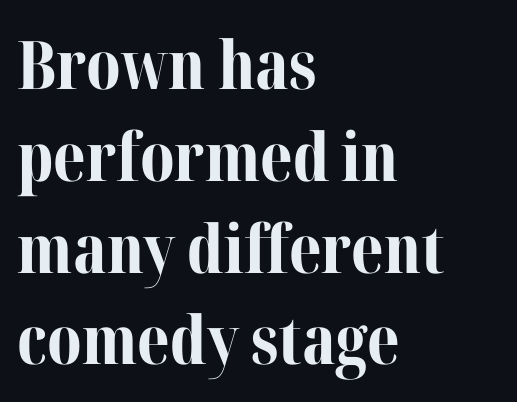
{"serif": "yes", "italic": "no", "bold": "yes", "weight": "bold", "width": "normal", "stroke_contrast": "medium", "x_height": "medium", "monospaced": "no", "underline": "no", "align": "left", "line_spacing": "normal", "line_spacing_ratio": 1.37, "letter_spacing": "normal", "letter_spacing_em": 0.0, "glyph_px": 67}
